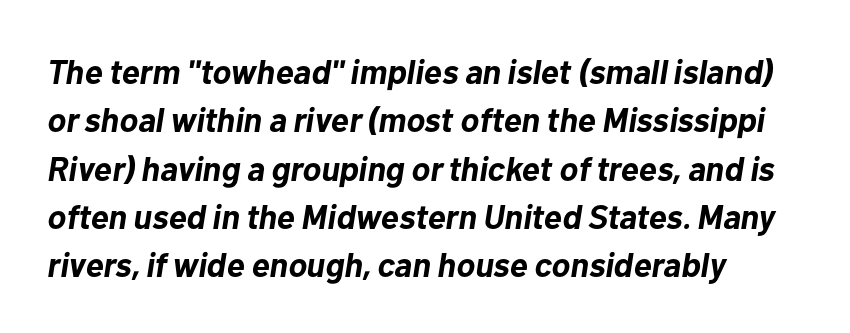
{"italic": "yes", "lean": "right", "slant_degrees": 10, "bold": "yes", "weight": "bold", "width": "normal", "stroke_contrast": "low", "x_height": "medium", "monospaced": "no", "underline": "no", "align": "left", "line_spacing": "normal", "line_spacing_ratio": 1.42, "letter_spacing": "normal", "letter_spacing_em": 0.0, "glyph_px": 34}
